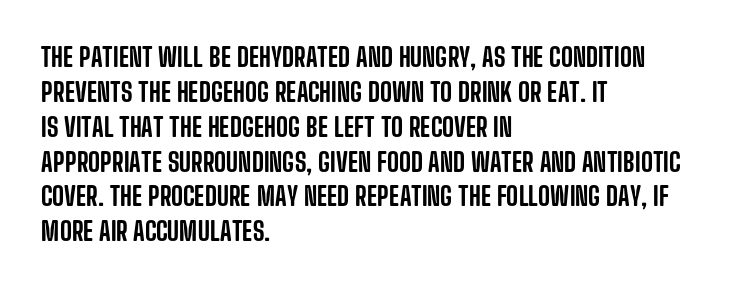
The letters stand straight up with perfectly vertical stems. Anything drawn beneath the words? Only blank space. Vertical spacing — default. Short note: letters normally spaced. Leftover space on each line is placed entirely after the last word.
